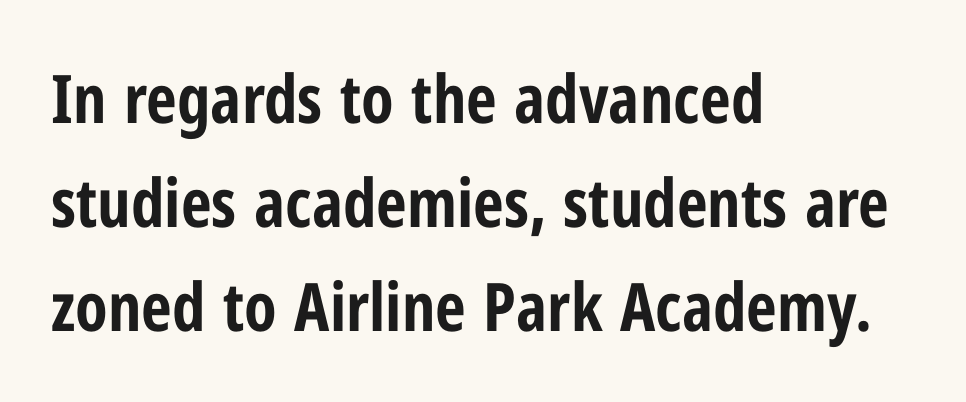
Q: Is the text bold? A: Yes.
Q: Is the text italic (slanted)? A: No, it is upright.
Q: Is the typeface a serif or a sans-serif typeface? A: Sans-serif.
Q: Is the text underlined? A: No.
Q: How is the paragraph aligned? A: Left-aligned.
Q: Is the spacing between letters normal or unusually wide? A: Normal.
Q: Is the spacing between lines tight, normal or loose? A: Normal.
Q: Width (condensed, normal, or wide)? A: Condensed.
Q: Stroke contrast? A: Low.
Q: x-height? A: Medium.
Q: Monospaced? A: No.
